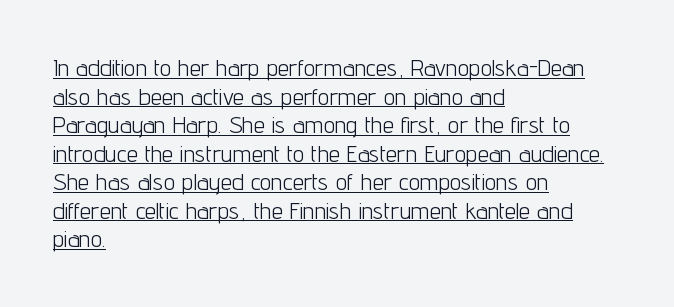
Between one letter and the next there's only the usual sliver of space. Leftover space on each line is placed entirely after the last word. The letters stand upright; this is a roman face. No heavy texture on the line: the type isn't bold. Underline: present.
